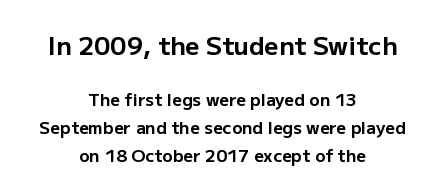
The image shows 25 px bold type, upright; set centered, normal line spacing (1.62x), normal letter spacing, not underlined; the first (top) block is 1.47x larger.
